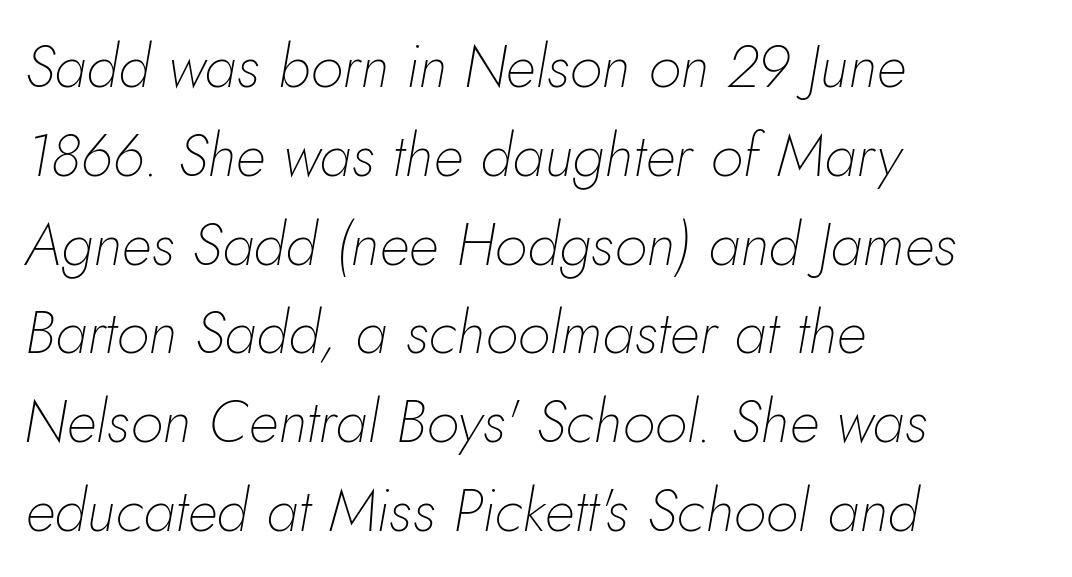
Letters rest on an invisible, unmarked baseline. Regular leading. The line texture is even and compact thanks to regular tracking. The characters are drawn with everyday or finer stroke widths. The font's italic variant was chosen for this text. Character widths vary here, with narrow letters taking less room than wide ones.
